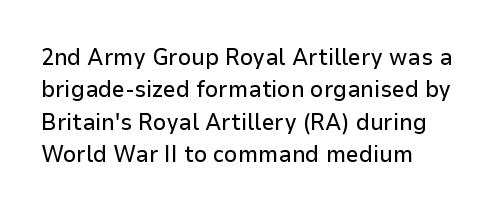
{"italic": "no", "underline": "no", "align": "left", "line_spacing": "normal", "line_spacing_ratio": 1.41, "letter_spacing": "normal", "letter_spacing_em": 0.0, "glyph_px": 23}
